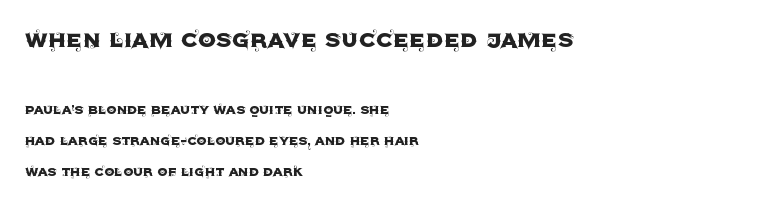
These lines are composed in type without serifs. The specimen omits any rule beneath the text block's lines. Line starts are locked; line ends wander. The vertical gap from one line to the next is large. Posture: upright roman.
